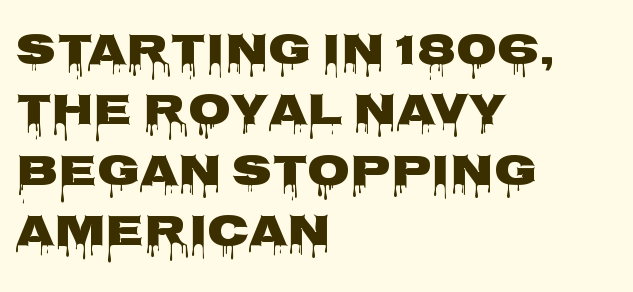
The image shows 44 px heavy, wide sans-serif type, upright; set left-aligned, normal line spacing (1.37x), normal letter spacing, not underlined; low stroke contrast and a large x-height.
